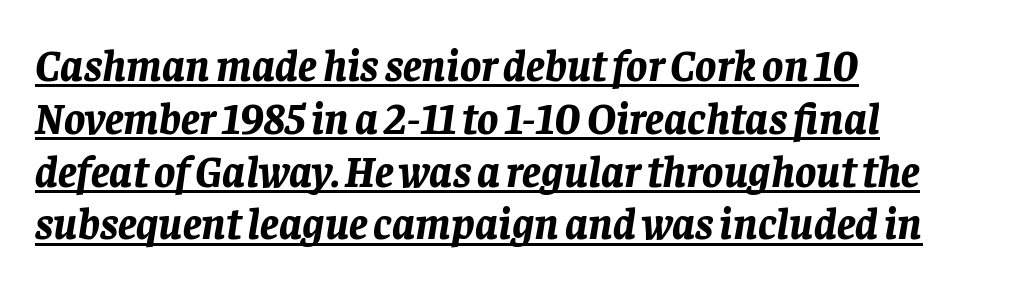
The image shows 44 px bold type, italic (leaning right); set left-aligned, line spacing 1.2x, normal letter spacing, underlined; low stroke contrast and a large x-height.
